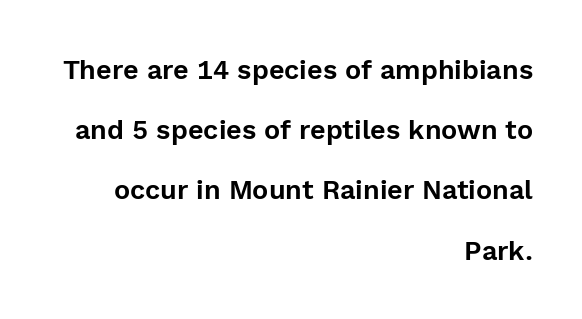
This sample is right-justified, so line beginnings fall wherever the words allow. Ascenders rise straight up at ninety degrees. Lines of text with bare space underneath. Successive baselines arrive slowly, with a big drop between each. Tracking here is standard; glyphs follow each other at the usual distance.
